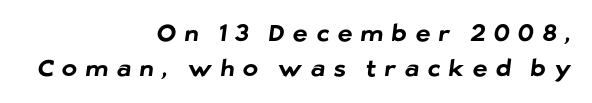
The image shows 23 px bold type; set right-aligned, normal line spacing (1.51x), unusually wide letter spacing (+0.37 em), not underlined.
